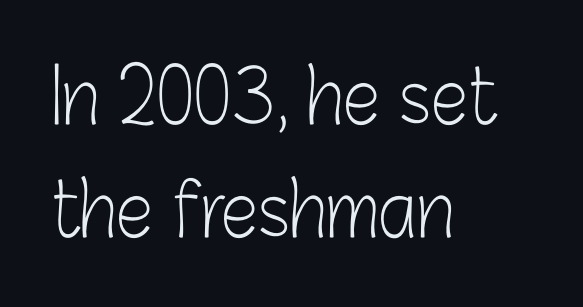
Unlike a traditional serif, this face leaves its strokes unadorned. The lettering stays uniformly vertical, giving the passage a roman look. Horizontal bands of white between lines are of average thickness. The letters look calm and open, with moderate or lighter stems. A classic flush-left, rag-right setting is used for this passage. Students, note that the glyphs here touch the page at normal intervals.
